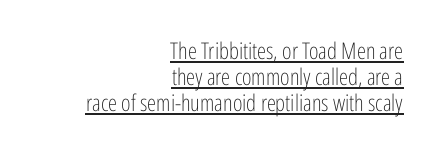
{"italic": "no", "bold": "no", "underline": "yes", "align": "right", "line_spacing": "tight", "line_spacing_ratio": 1.13, "letter_spacing": "normal", "letter_spacing_em": 0.0, "glyph_px": 23}
